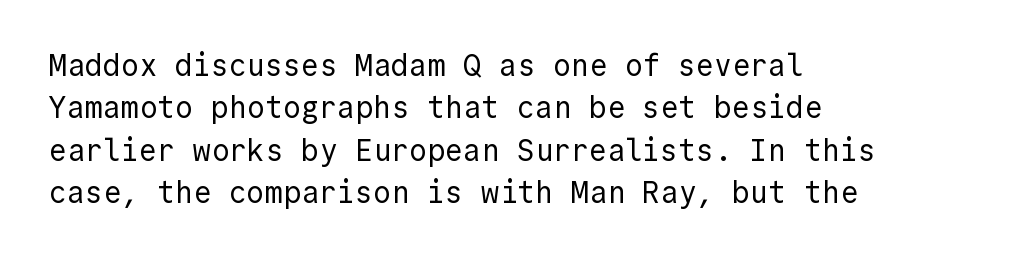
Think standard paragraph weight, or any step lighter than that. Beneath every word, the page is bare. The rows are spaced the way most documents space them. Is the block centered? No — it sits flush against the left margin.
